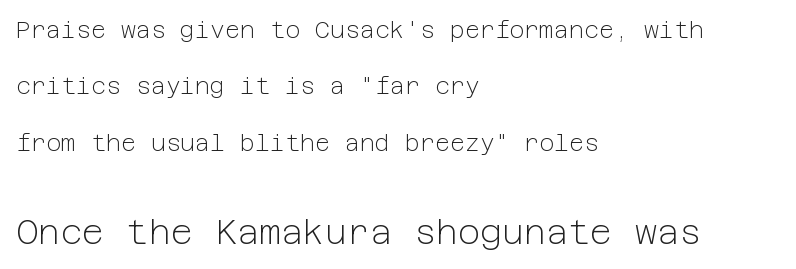
Students, observe: this is what heavily led, spacious text looks like. The rag falls on the right side of this text block. A roman cut, with each character standing at attention. Stroke mass is kept to a normal reading level or below. Nobody touched the tracking dial on this one.
